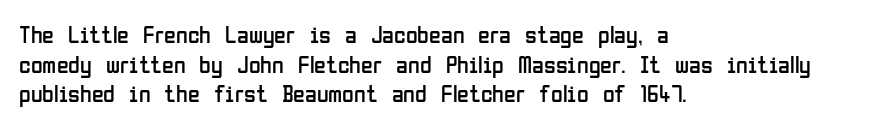
Words appear dense and cohesive because spacing is normal. Stem width sits at or under what a default text font uses. Honestly, there is no underline to notice here at all. The lettering stays uniformly vertical, giving the passage a roman look.
